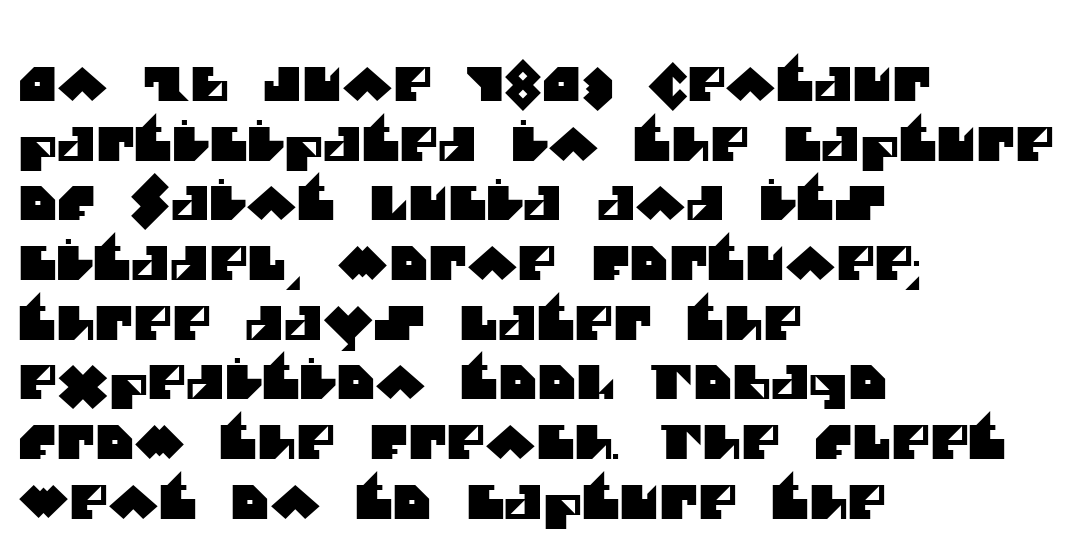
Q: Is the typeface a serif or a sans-serif typeface? A: Sans-serif.
Q: Is the text underlined? A: No.
Q: How is the paragraph aligned? A: Left-aligned.
Q: Is the spacing between letters normal or unusually wide? A: Normal.
Q: Is the spacing between lines tight, normal or loose? A: Normal.
Q: Width (condensed, normal, or wide)? A: Normal.
Q: Stroke contrast? A: Medium.
Q: x-height? A: Large.
Q: Monospaced? A: No.
